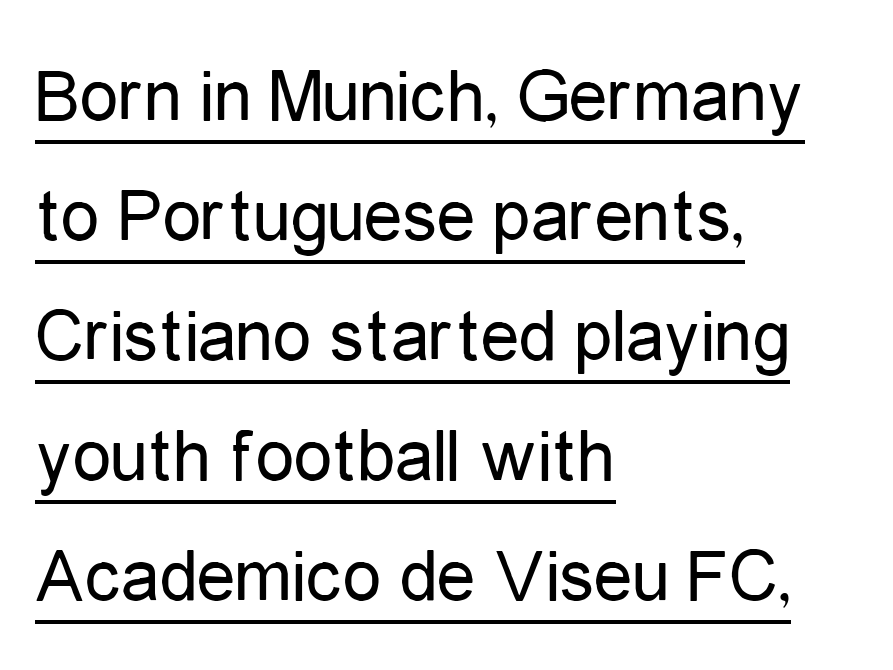
This sample keeps an unexceptional amount of space between lines. Glyph-to-glyph distance matches everyday printed text. Proportional: the letters do not fall into vertical columns. Classification — sans serif.
